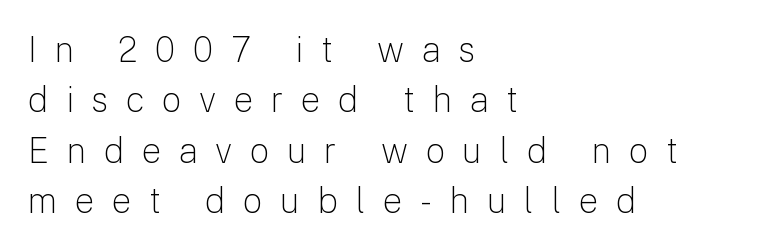
Think of a printed novel: that variable character pitch is what you see here. Notice how the stems are strictly vertical — no italics here. Someone cranked the tracking dial way up on this one. The words here are not underlined.
